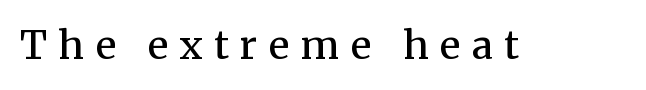
You could only call the tracking loose — the letters float apart. On a weight scale, this lands at 450 or below. The foot of each line stays bare and open. Do the characters align in a grid? No, the font is proportional. Characters remain perfectly vertical along every line. Stroke terminals: seriffed.
